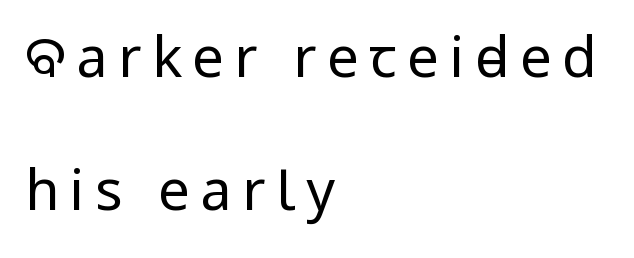
The image shows 56 px regular-weight, condensed sans-serif type, upright; set left-aligned, loose line spacing (2.37x), not underlined; low stroke contrast and a large x-height.
